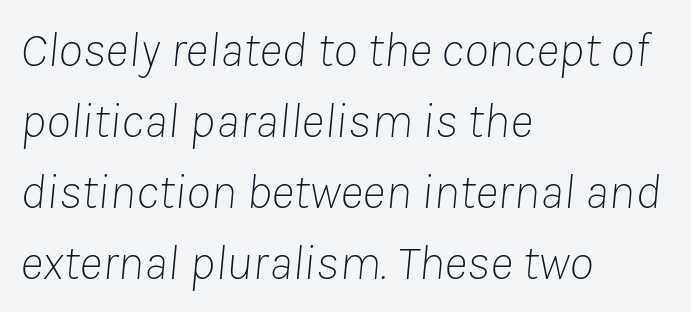
Q: Is the text bold? A: No.
Q: Is the text italic (slanted)? A: Yes, it leans right by about 8 degrees.
Q: Is the text underlined? A: No.
Q: How is the paragraph aligned? A: Left-aligned.
Q: Is the spacing between letters normal or unusually wide? A: Normal.
Q: Is the spacing between lines tight, normal or loose? A: Normal.
Q: Width (condensed, normal, or wide)? A: Normal.
Q: Stroke contrast? A: Low.
Q: x-height? A: Medium.
Q: Monospaced? A: No.
